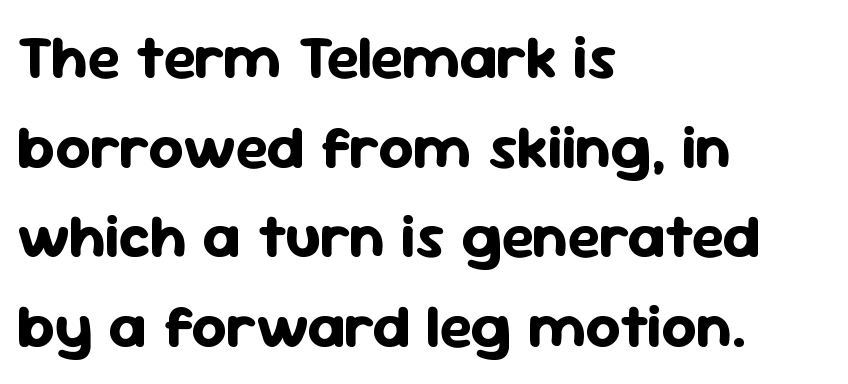
{"serif": "no", "italic": "no", "bold": "yes", "weight": "bold", "width": "normal", "stroke_contrast": "low", "x_height": "medium", "monospaced": "no", "underline": "no", "align": "left", "line_spacing": "normal", "line_spacing_ratio": 1.47, "letter_spacing": "normal", "letter_spacing_em": 0.0, "glyph_px": 61}
